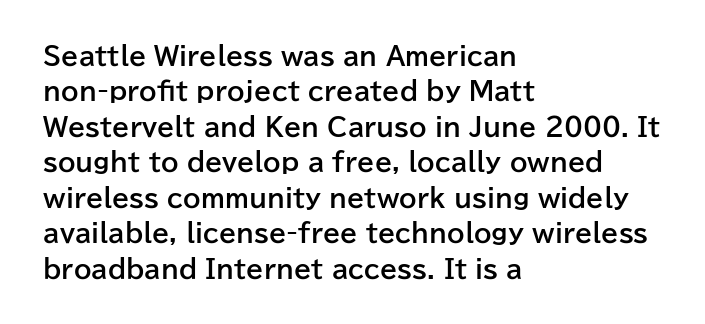
The image shows 25 px bold type, upright; set left-aligned, normal line spacing (1.42x), normal letter spacing, not underlined.
